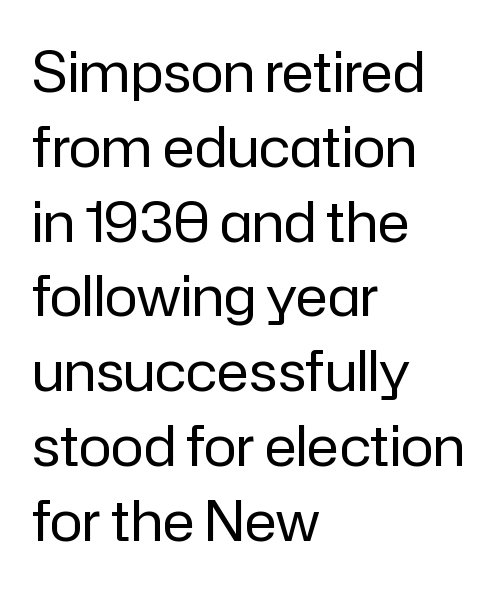
Each letter keeps its own natural width here, so spacing adapts to shape. Descender tails drop into unmarked territory. The paragraph shown leans on its left margin. On a weight scale, this lands at 450 or below.
